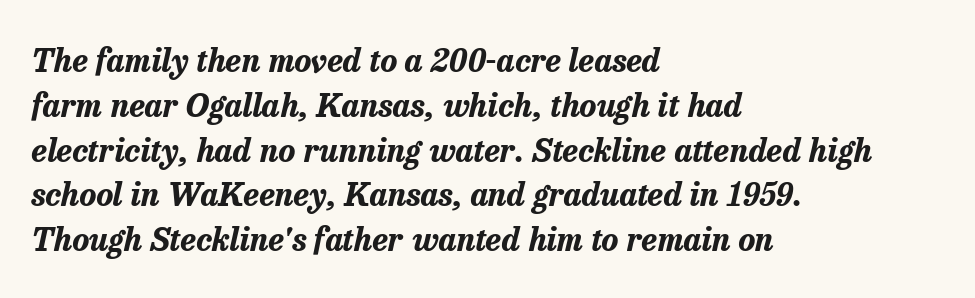
Leftover space on each line is placed entirely after the last word. Spacing verdict: proportional, widths tailored to each character. The words here are not underlined. What's the leading like? Ordinary, nothing unusual. These lines were composed using italics. Inter-character spacing is left at the font's built-in metrics.
